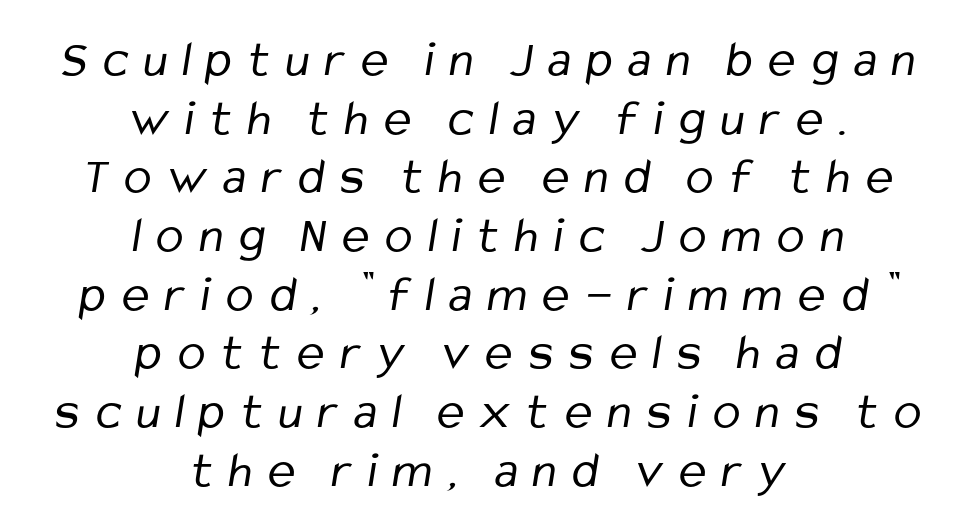
{"serif": "no", "bold": "no", "weight": "regular", "width": "condensed", "stroke_contrast": "low", "x_height": "medium", "monospaced": "no", "underline": "no", "align": "center", "line_spacing": "tight", "line_spacing_ratio": 1.15, "letter_spacing": "wide", "letter_spacing_em": 0.31, "glyph_px": 51}
